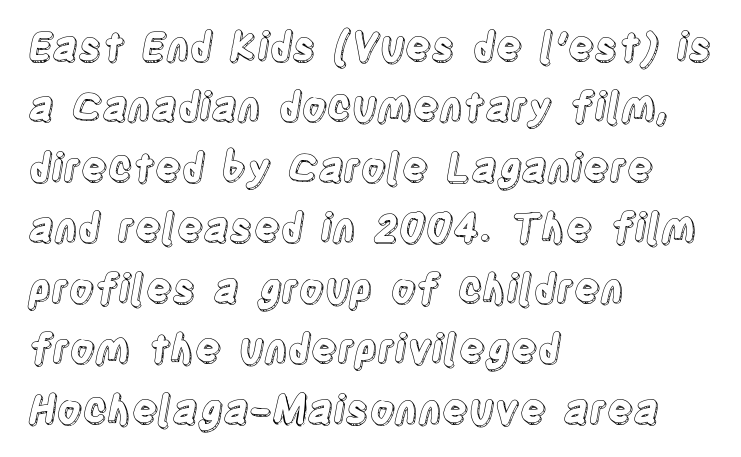
Q: Is the text italic (slanted)? A: Yes.
Q: Is the text underlined? A: No.
Q: How is the paragraph aligned? A: Left-aligned.
Q: Is the spacing between letters normal or unusually wide? A: Normal.
Q: Is the spacing between lines tight, normal or loose? A: Normal.
Q: Width (condensed, normal, or wide)? A: Condensed.
Q: x-height? A: Large.
Q: Monospaced? A: No.
